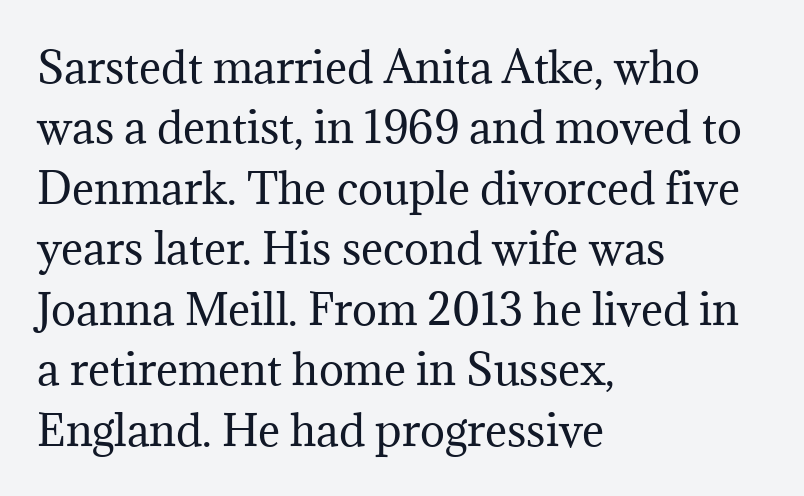
{"serif": "yes", "italic": "no", "bold": "no", "weight": "regular", "width": "normal", "stroke_contrast": "medium", "x_height": "medium", "monospaced": "no", "underline": "no", "align": "left", "line_spacing": "normal", "line_spacing_ratio": 1.44, "letter_spacing": "normal", "letter_spacing_em": 0.0, "glyph_px": 42}
